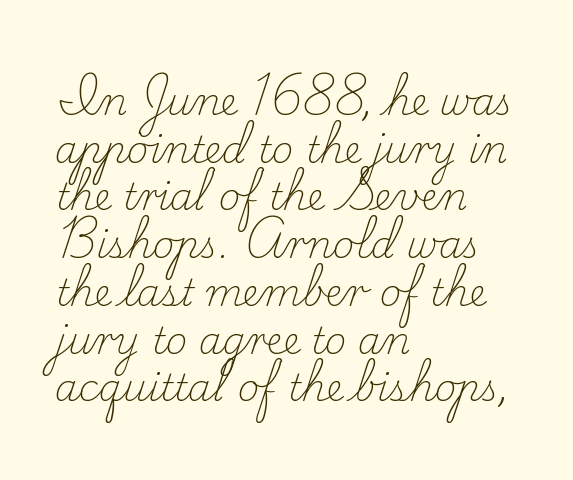
{"serif": "yes", "bold": "no", "weight": "light", "width": "normal", "stroke_contrast": "low", "x_height": "small", "monospaced": "no", "underline": "no", "align": "left", "line_spacing": "normal", "line_spacing_ratio": 1.29, "letter_spacing": "normal", "letter_spacing_em": 0.0, "glyph_px": 37}
